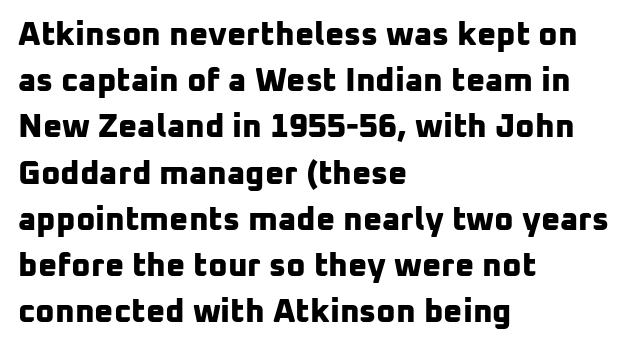
The image shows 33 px bold sans-serif type; set left-aligned, normal line spacing (1.4x), normal letter spacing, not underlined; low stroke contrast and a medium x-height.
